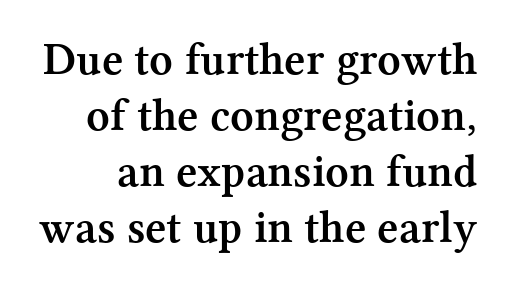
The image shows 46 px semibold serif type, upright; set line spacing 1.22x, normal letter spacing, not underlined; medium stroke contrast and a medium x-height.
